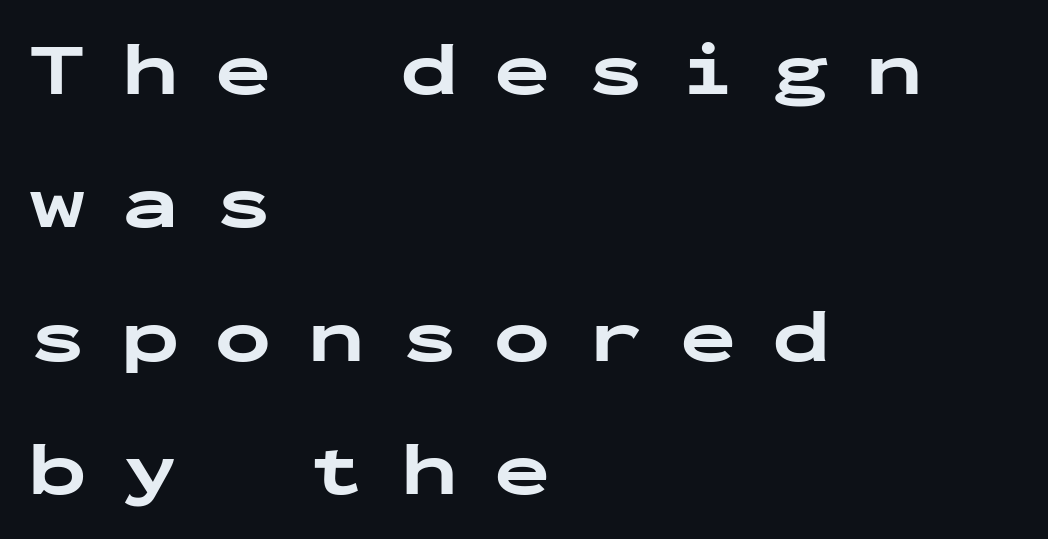
Q: Is the text bold? A: Yes.
Q: Is the text italic (slanted)? A: No, it is upright.
Q: Is the typeface a serif or a sans-serif typeface? A: Sans-serif.
Q: Is the text underlined? A: No.
Q: How is the paragraph aligned? A: Left-aligned.
Q: Is the spacing between letters normal or unusually wide? A: Unusually wide.
Q: Width (condensed, normal, or wide)? A: Wide.
Q: Stroke contrast? A: Low.
Q: x-height? A: Medium.
Q: Monospaced? A: Yes.
